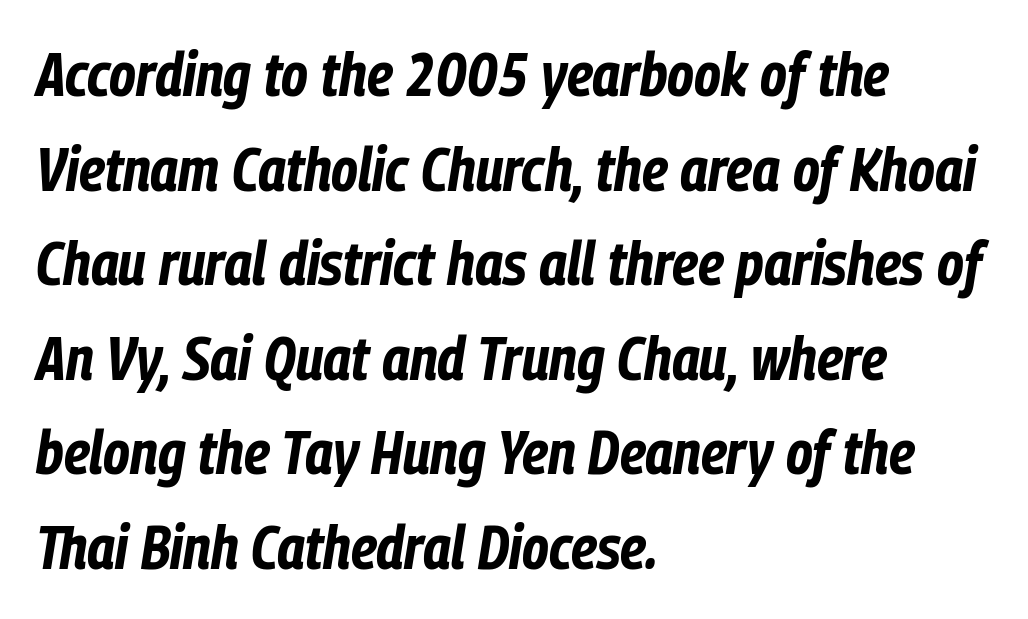
The image shows 61 px bold, condensed type, italic (leaning right); set left-aligned, normal line spacing (1.55x), normal letter spacing, not underlined; low stroke contrast and a medium x-height.
